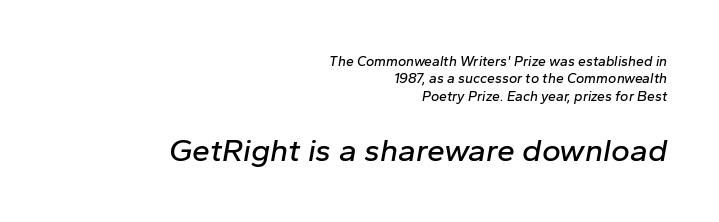
The image shows 32 px text type, italic (leaning right); set right-aligned, normal line spacing (1.25x), normal letter spacing, not underlined; the second (bottom) block is 2.29x larger; low stroke contrast and a medium x-height.
